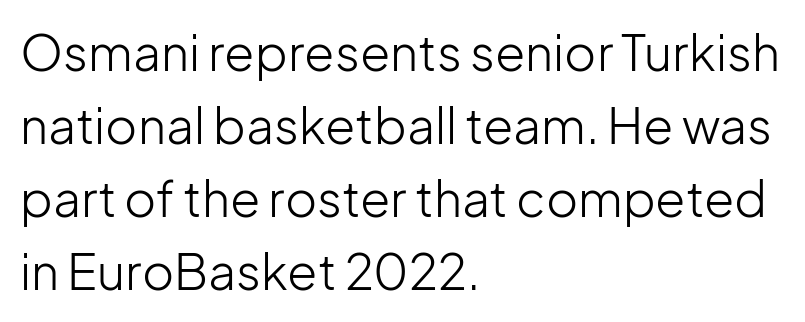
{"serif": "no", "italic": "no", "bold": "no", "weight": "light", "width": "normal", "stroke_contrast": "low", "x_height": "medium", "monospaced": "no", "underline": "no", "align": "left", "line_spacing": "normal", "line_spacing_ratio": 1.49, "letter_spacing": "normal", "letter_spacing_em": 0.0, "glyph_px": 49}
